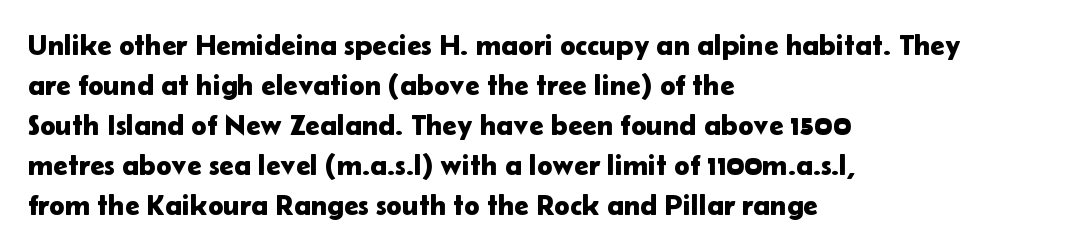
Descenders are the only things crossing below the line. The passage shown is typed in a proportional face where columns would drift. The horizontal fit of the characters is conventional and even. This rendering uses left alignment, leaving the right contour irregular. Regarding leading, the lines here are spaced in the standard way.
